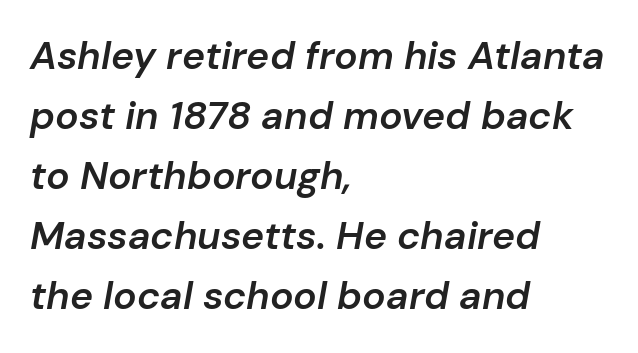
Q: Is the text bold? A: Semi-bold.
Q: Is the text italic (slanted)? A: Yes, it leans right by about 10 degrees.
Q: Is the text underlined? A: No.
Q: How is the paragraph aligned? A: Left-aligned.
Q: Is the spacing between letters normal or unusually wide? A: Normal.
Q: Is the spacing between lines tight, normal or loose? A: Normal.
Q: Width (condensed, normal, or wide)? A: Normal.
Q: Stroke contrast? A: Low.
Q: x-height? A: Medium.
Q: Monospaced? A: No.
